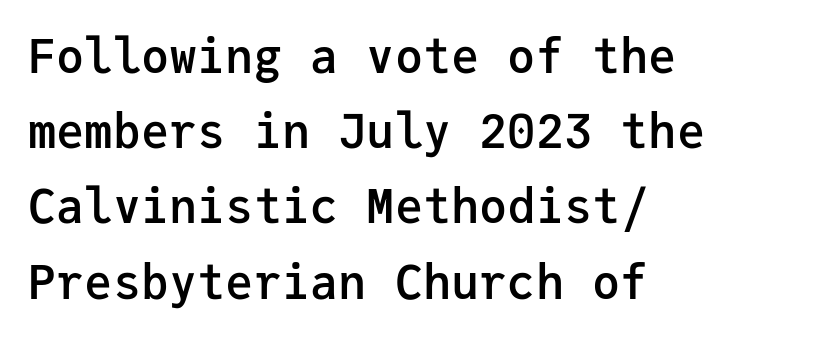
{"serif": "no", "italic": "no", "bold": "semi", "weight": "semibold", "width": "normal", "stroke_contrast": "low", "x_height": "medium", "monospaced": "yes", "underline": "no", "align": "left", "line_spacing": "normal", "line_spacing_ratio": 1.6, "letter_spacing": "normal", "letter_spacing_em": 0.0, "glyph_px": 47}
